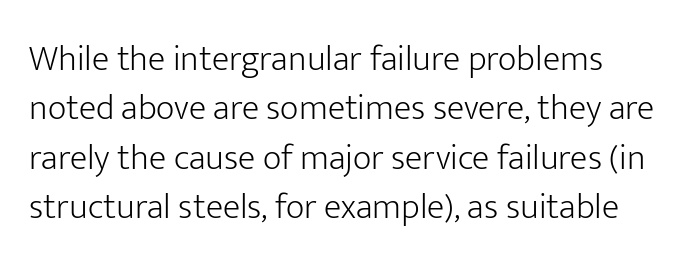
The type sits square on the baseline with zero lean. The glyphs are unaccompanied by any horizontal stroke below them. Summary of weight: not heavy and not bold. Look at the bottom of the vertical strokes: they stop flat, with no serifs. Tracking here is standard; glyphs follow each other at the usual distance.
